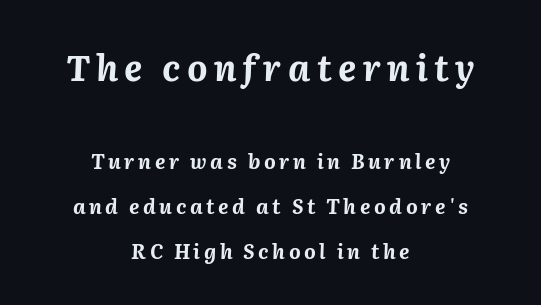
{"italic": "yes", "lean": "right", "slant_degrees": 2, "bold": "yes", "weight": "bold", "width": "normal", "stroke_contrast": "medium", "x_height": "medium", "monospaced": "no", "underline": "no", "align": "center", "line_spacing": "loose", "line_spacing_ratio": 2.24, "larger_block": "first", "size_ratio": 1.75, "glyph_px": 35}
